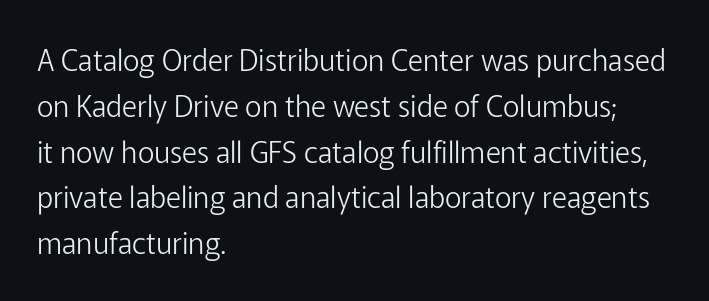
The image shows 29 px light sans-serif type, upright; set left-aligned, normal line spacing (1.58x), normal letter spacing, not underlined; low stroke contrast and a medium x-height.
